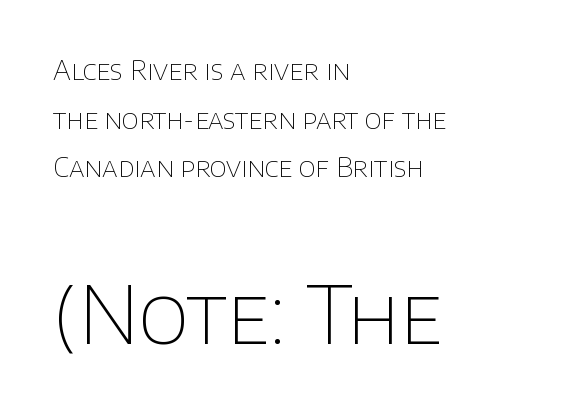
Horizontally, the lines are justified to the leading edge only. In terms of posture, this sample is upright. Counters stay open thanks to moderate or lighter strokes. The type family on display is of the sans-serif kind. Glyph-to-glyph distance matches everyday printed text. Proportional: the letters do not fall into vertical columns.
